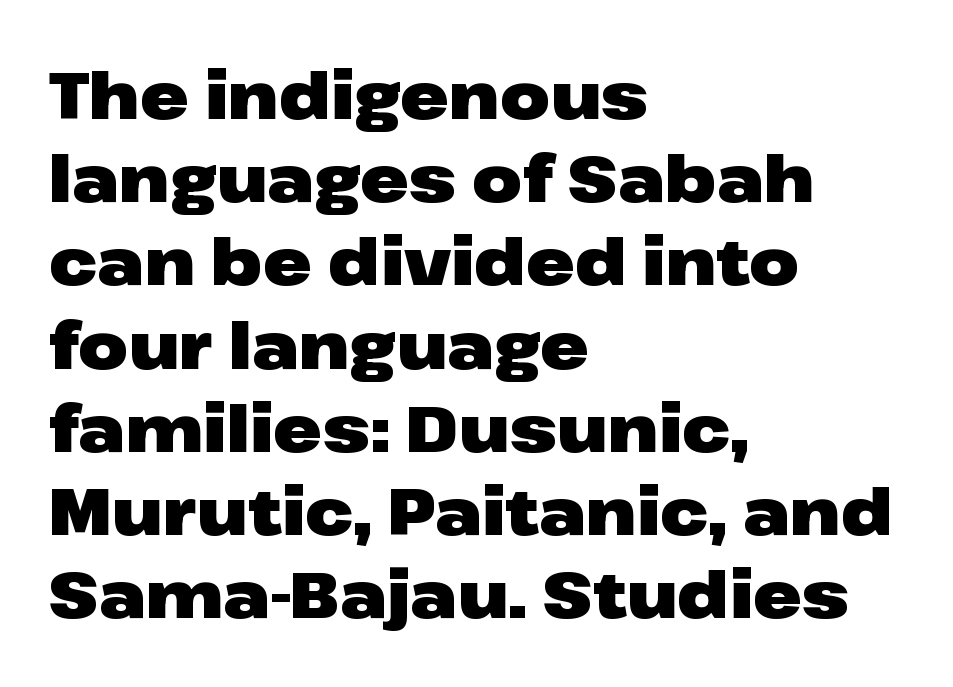
What weight is shown? A full bold with thick strokes. The passage shown stacks its lines at a standard gap. Look at the tracking — it's just the regular setting, nothing added. Bare-footed words on every line.
